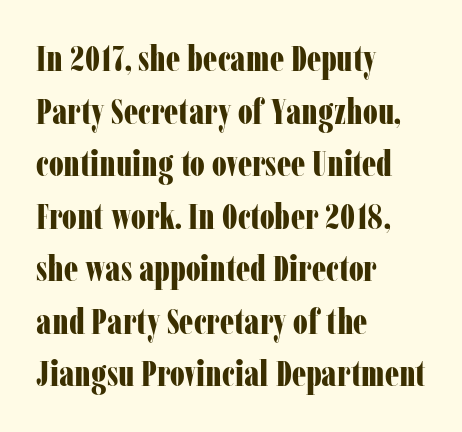
Q: Is the text bold? A: Yes.
Q: Is the text italic (slanted)? A: No, it is upright.
Q: Is the typeface a serif or a sans-serif typeface? A: Serif.
Q: Is the text underlined? A: No.
Q: How is the paragraph aligned? A: Left-aligned.
Q: Is the spacing between letters normal or unusually wide? A: Normal.
Q: Is the spacing between lines tight, normal or loose? A: Normal.
Q: Width (condensed, normal, or wide)? A: Condensed.
Q: Stroke contrast? A: Low.
Q: x-height? A: Medium.
Q: Monospaced? A: No.
